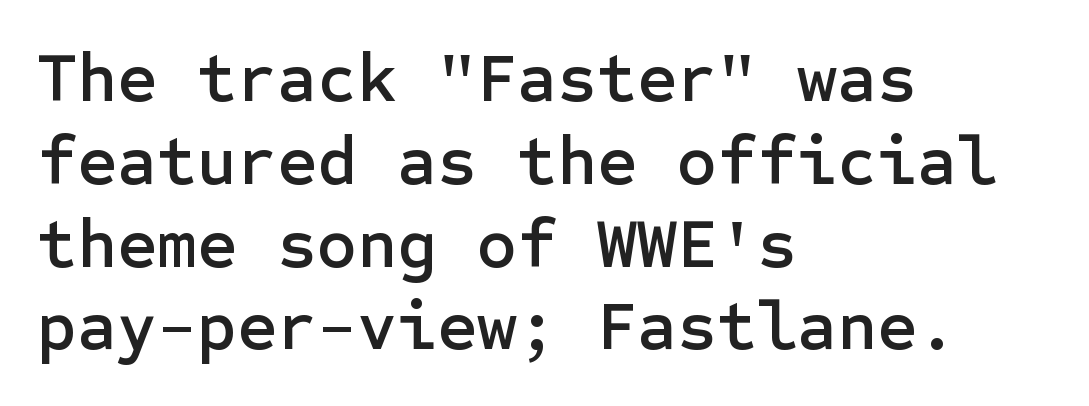
Descenders are the only things crossing below the line. Look at the bottom of the vertical strokes: they stop flat, with no serifs. Reading down the block, your eye returns to a fixed left position each line. Ordinary non-slanted type is in use. The face used here is rendered with its standard letterfit.
